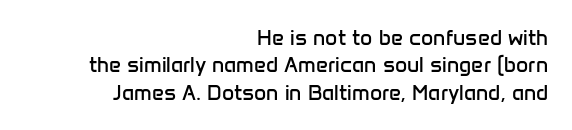
Q: Is the text bold? A: No.
Q: Is the text italic (slanted)? A: No, it is upright.
Q: Is the text underlined? A: No.
Q: How is the paragraph aligned? A: Right-aligned.
Q: Is the spacing between letters normal or unusually wide? A: Normal.
Q: Is the spacing between lines tight, normal or loose? A: Normal.
